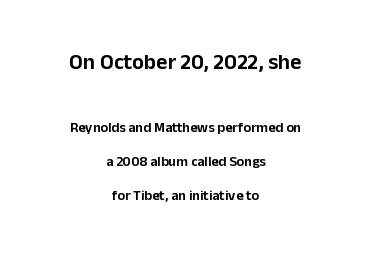
The image shows 22 px text type, upright; set centered, loose line spacing (2.43x), normal letter spacing, not underlined; the first (top) block is 1.57x larger.
